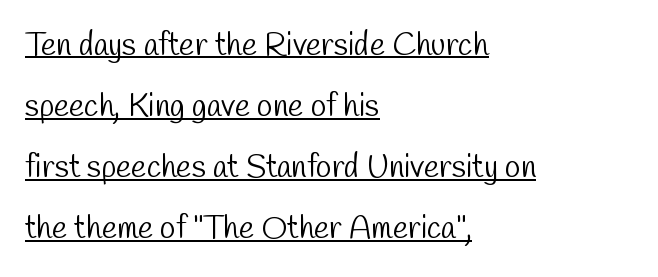
Q: Is the text bold? A: No.
Q: Is the typeface a serif or a sans-serif typeface? A: Sans-serif.
Q: Is the text underlined? A: Yes.
Q: How is the paragraph aligned? A: Left-aligned.
Q: Is the spacing between letters normal or unusually wide? A: Normal.
Q: Is the spacing between lines tight, normal or loose? A: Loose.
Q: Width (condensed, normal, or wide)? A: Condensed.
Q: Stroke contrast? A: Low.
Q: x-height? A: Medium.
Q: Monospaced? A: No.
